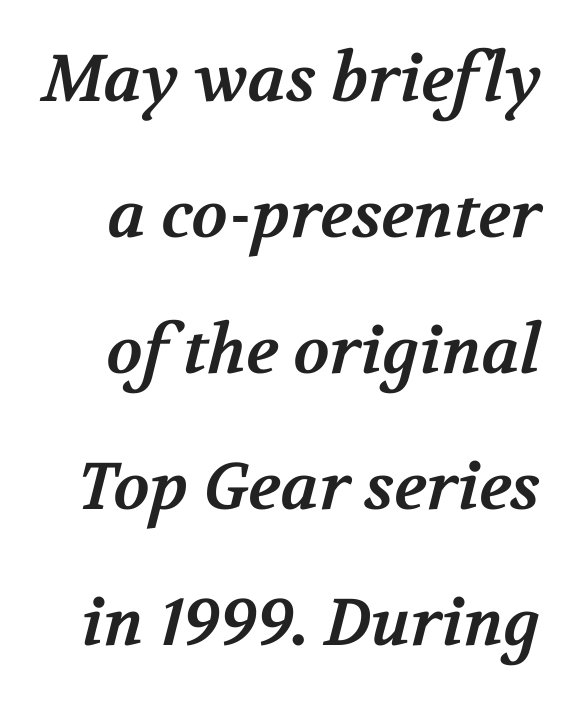
The image shows 66 px bold serif type; set loose line spacing (2.06x), normal letter spacing, not underlined; medium stroke contrast and a medium x-height.
